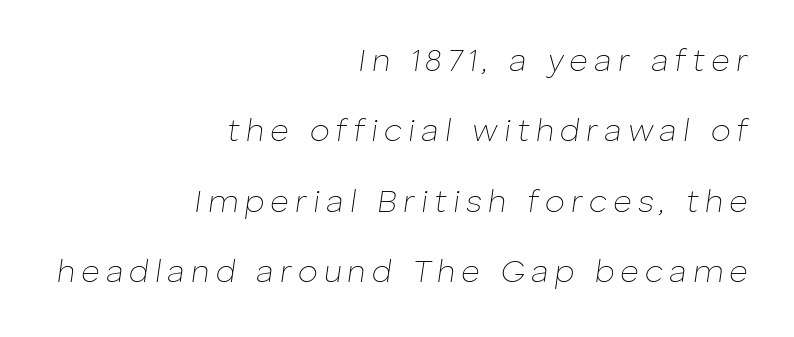
A quiet, ordinary-to-light weight characterises the typeface. Leading: increased. Clear beneath every line of the passage. These lines were composed using italics.
